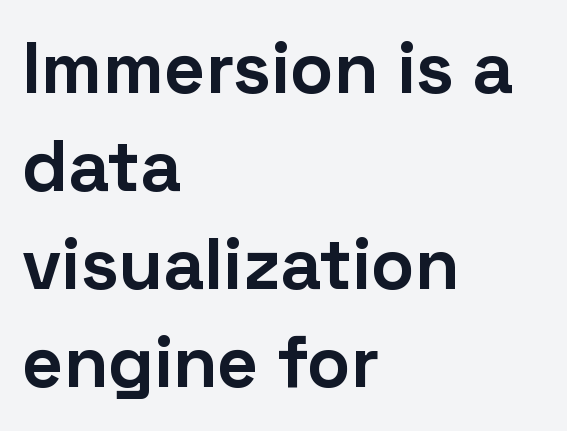
The image shows 72 px bold sans-serif type, upright; set left-aligned, normal line spacing (1.36x), normal letter spacing, not underlined; low stroke contrast and a medium x-height.
